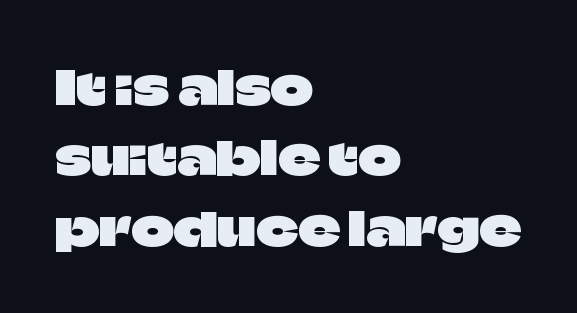
Q: Is the text italic (slanted)? A: No, it is upright.
Q: Is the typeface a serif or a sans-serif typeface? A: Sans-serif.
Q: Is the text underlined? A: No.
Q: How is the paragraph aligned? A: Left-aligned.
Q: Is the spacing between letters normal or unusually wide? A: Normal.
Q: Is the spacing between lines tight, normal or loose? A: Normal.
Q: Width (condensed, normal, or wide)? A: Normal.
Q: Stroke contrast? A: Low.
Q: x-height? A: Large.
Q: Monospaced? A: No.
